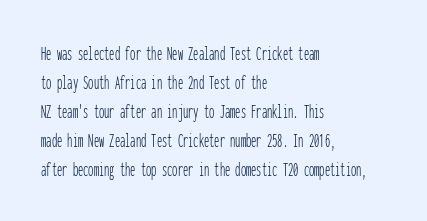
Q: Is the text bold? A: No.
Q: Is the text italic (slanted)? A: No, it is upright.
Q: Is the text underlined? A: No.
Q: How is the paragraph aligned? A: Left-aligned.
Q: Is the spacing between letters normal or unusually wide? A: Normal.
Q: Is the spacing between lines tight, normal or loose? A: Normal.
